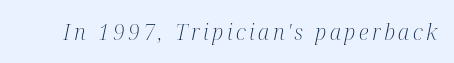
The image shows 22 px text type, italic (leaning right); set not underlined.
